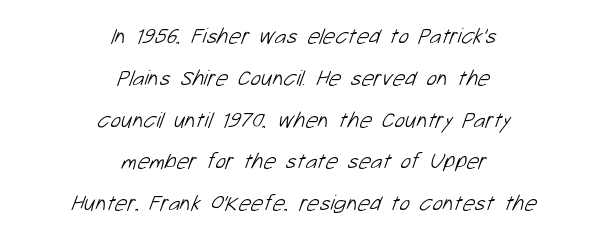
Q: Is the text bold? A: No.
Q: Is the text underlined? A: No.
Q: How is the paragraph aligned? A: Centered.
Q: Is the spacing between letters normal or unusually wide? A: Normal.
Q: Is the spacing between lines tight, normal or loose? A: Loose.
